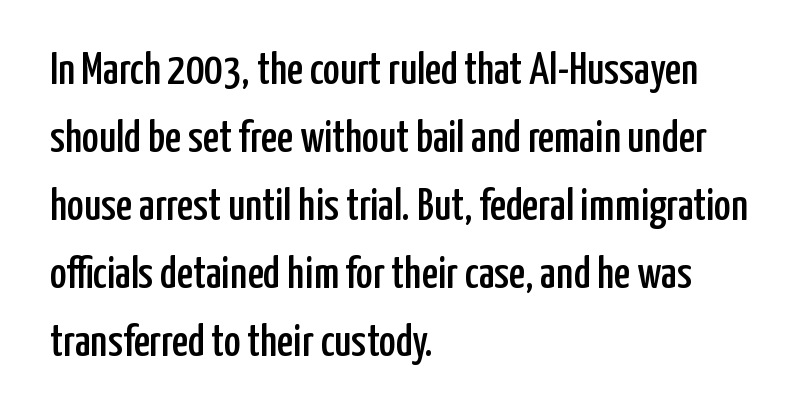
Honestly, there is no underline to notice here at all. The type family on display is of the sans-serif kind. Each letter keeps its own natural width here, so spacing adapts to shape. The space between consecutive lines is moderate. Compared with a centered layout, this one pins lines to the left instead.
